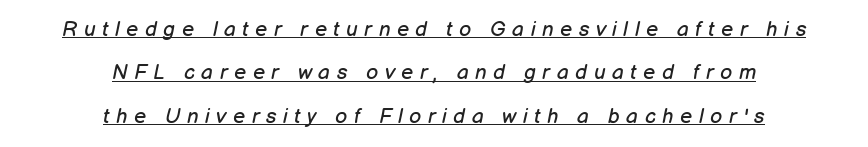
Quick note: italic. Stems here are at most as thick as an everyday book face. A typesetter would call this leading open, well beyond the default. The setting favours the middle, as headings and verse often do.
